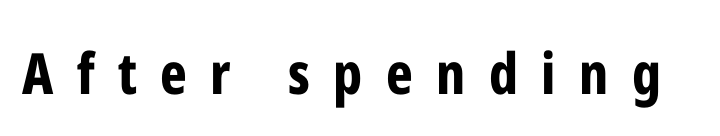
The image shows 57 px bold, condensed sans-serif type, upright; set unusually wide letter spacing (+0.41 em), not underlined; low stroke contrast and a medium x-height.
